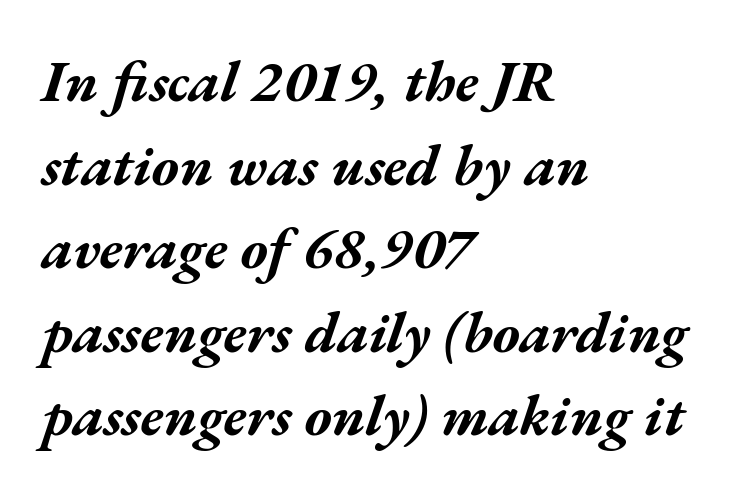
The image shows 58 px bold, wide type, italic (leaning right); set left-aligned, normal line spacing (1.44x), normal letter spacing, not underlined; medium stroke contrast and a medium x-height.
